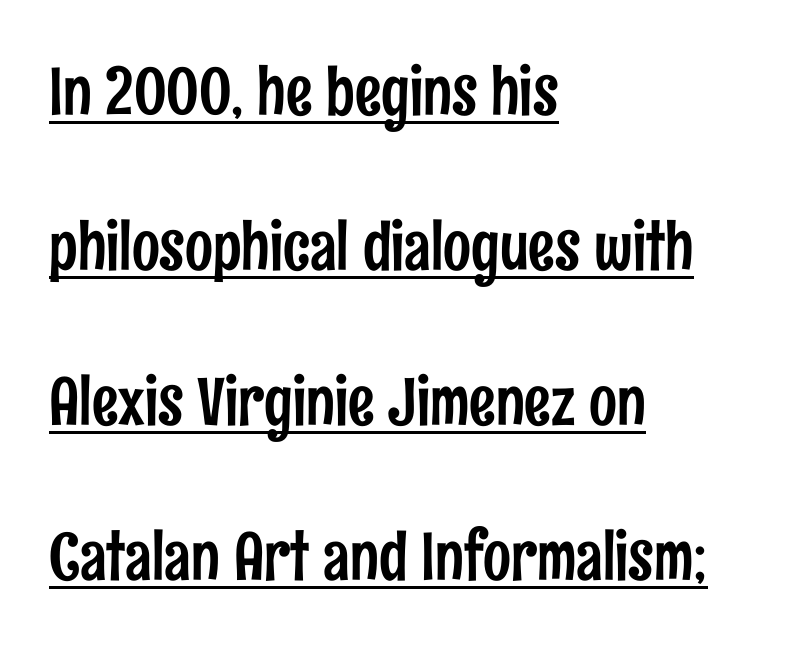
The image shows 66 px condensed sans-serif type, upright; set left-aligned, loose line spacing (2.35x), normal letter spacing, underlined; low stroke contrast and a medium x-height.
